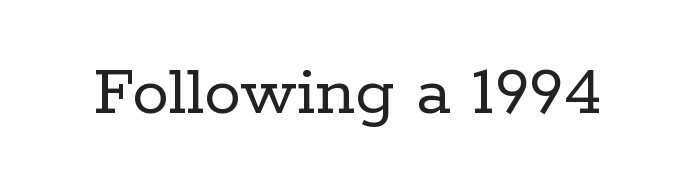
The image shows 74 px regular-weight serif type, upright; set normal letter spacing, not underlined; low stroke contrast and a medium x-height.
